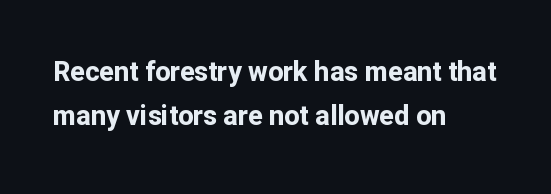
Q: Is the text bold? A: Yes.
Q: Is the text italic (slanted)? A: No, it is upright.
Q: Is the text underlined? A: No.
Q: How is the paragraph aligned? A: Left-aligned.
Q: Is the spacing between letters normal or unusually wide? A: Normal.
Q: Is the spacing between lines tight, normal or loose? A: Normal.
